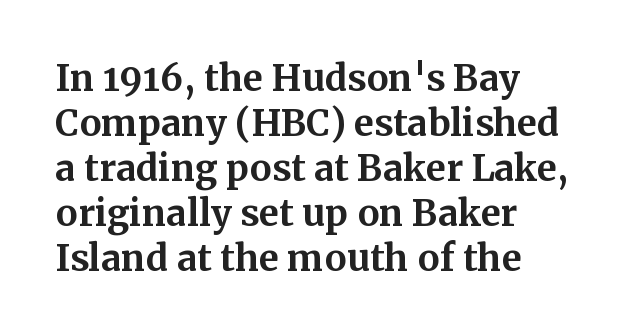
Q: Is the text bold? A: Yes.
Q: Is the text italic (slanted)? A: No, it is upright.
Q: Is the typeface a serif or a sans-serif typeface? A: Serif.
Q: Is the text underlined? A: No.
Q: How is the paragraph aligned? A: Left-aligned.
Q: Is the spacing between letters normal or unusually wide? A: Normal.
Q: Is the spacing between lines tight, normal or loose? A: Normal.
Q: Width (condensed, normal, or wide)? A: Normal.
Q: Stroke contrast? A: Medium.
Q: x-height? A: Medium.
Q: Monospaced? A: No.
